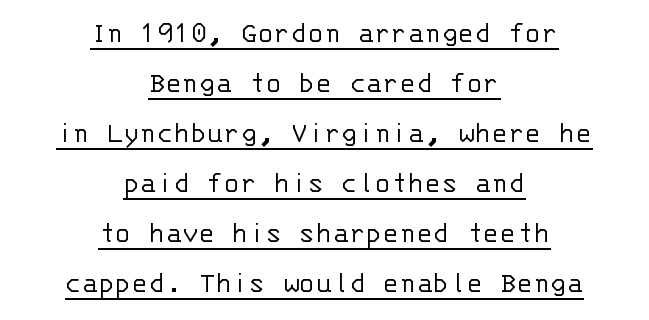
Q: Is the text bold? A: No.
Q: Is the text italic (slanted)? A: No, it is upright.
Q: Is the typeface a serif or a sans-serif typeface? A: Sans-serif.
Q: Is the text underlined? A: Yes.
Q: How is the paragraph aligned? A: Centered.
Q: Is the spacing between letters normal or unusually wide? A: Normal.
Q: Is the spacing between lines tight, normal or loose? A: Normal.
Q: Width (condensed, normal, or wide)? A: Normal.
Q: Stroke contrast? A: Low.
Q: x-height? A: Large.
Q: Monospaced? A: Yes.
